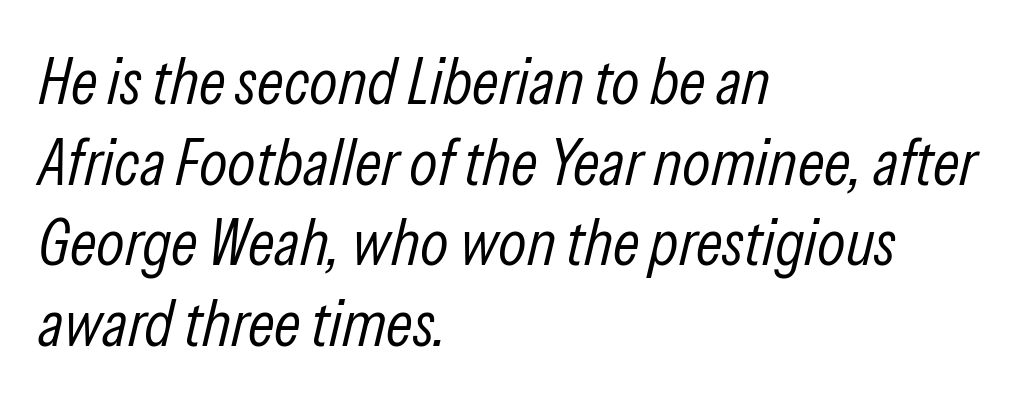
Posture: slanted. Short and long lines alike share a common starting point at left. Is this a fixed-width face? No — the glyphs have proportional, varying widths. No letter is thick-stroked: the sample isn't bold.
